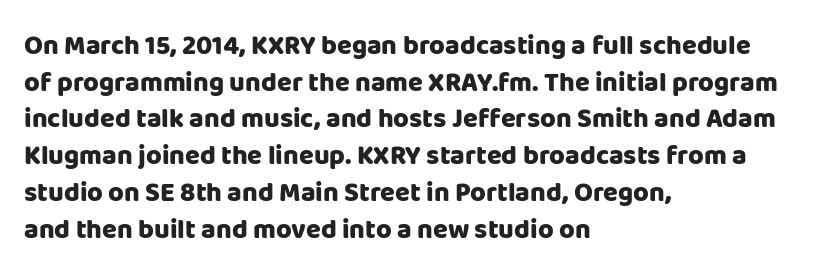
The image shows 27 px bold type, upright; set left-aligned, normal line spacing (1.36x), normal letter spacing, not underlined.
